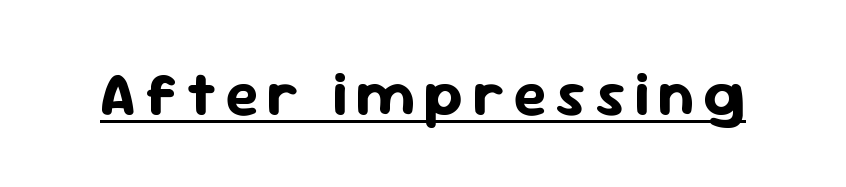
Rendered with straight, roman letterforms. Proportional: the letters do not fall into vertical columns. This rendering employs a face without finishing strokes, i.e., a sans-serif. Strong, thick strokes mark this as bold type. Students, observe the line beneath the letters — that is underlining.
